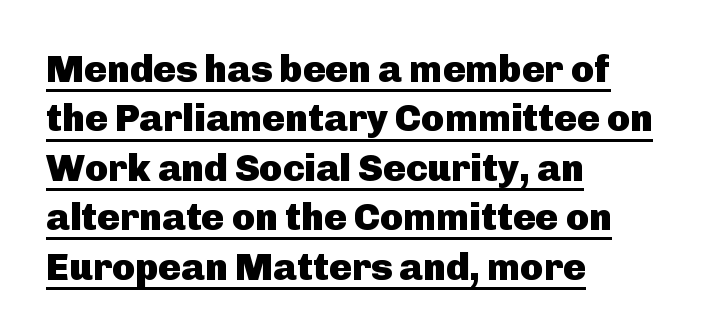
{"serif": "no", "italic": "no", "bold": "yes", "weight": "heavy", "width": "normal", "stroke_contrast": "low", "x_height": "medium", "monospaced": "no", "underline": "yes", "align": "left", "line_spacing": "normal", "line_spacing_ratio": 1.3, "letter_spacing": "normal", "letter_spacing_em": 0.0, "glyph_px": 38}
